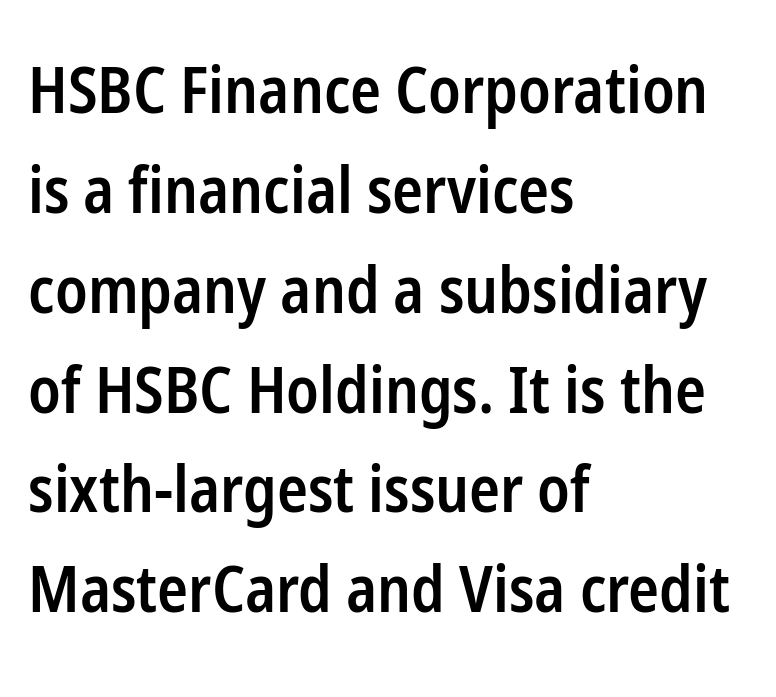
Q: Is the text bold? A: Semi-bold.
Q: Is the text italic (slanted)? A: No, it is upright.
Q: Is the typeface a serif or a sans-serif typeface? A: Sans-serif.
Q: Is the text underlined? A: No.
Q: How is the paragraph aligned? A: Left-aligned.
Q: Is the spacing between letters normal or unusually wide? A: Normal.
Q: Is the spacing between lines tight, normal or loose? A: Normal.
Q: Width (condensed, normal, or wide)? A: Condensed.
Q: Stroke contrast? A: Low.
Q: x-height? A: Medium.
Q: Monospaced? A: No.
